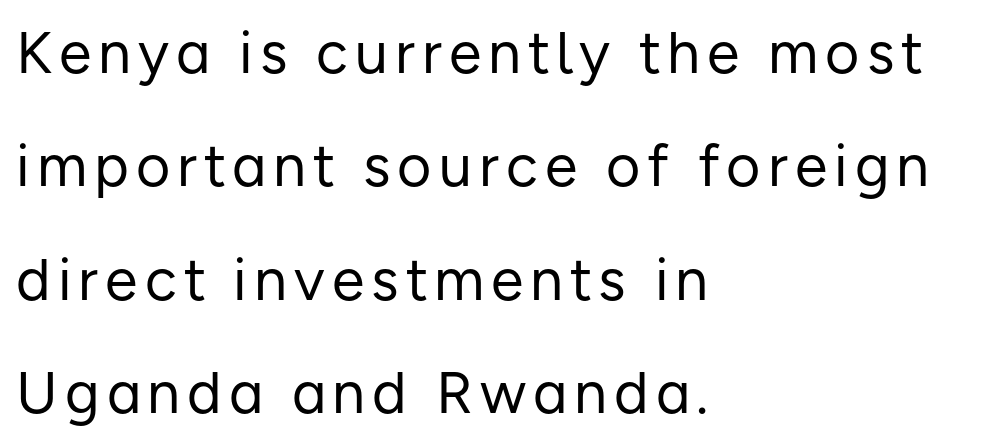
Q: Is the text bold? A: No.
Q: Is the text italic (slanted)? A: No, it is upright.
Q: Is the typeface a serif or a sans-serif typeface? A: Sans-serif.
Q: Is the text underlined? A: No.
Q: How is the paragraph aligned? A: Left-aligned.
Q: Is the spacing between lines tight, normal or loose? A: Loose.
Q: Width (condensed, normal, or wide)? A: Normal.
Q: Stroke contrast? A: Low.
Q: x-height? A: Medium.
Q: Monospaced? A: No.
